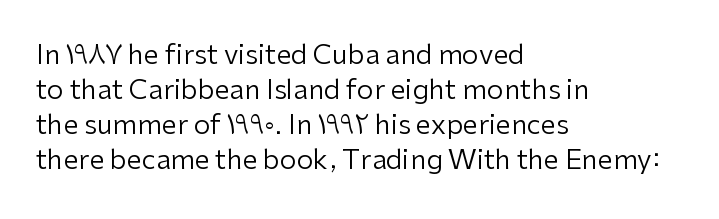
Style check: upright. Plain, unruled lines of type. The paragraph has a hard left edge and a soft right edge. This rendering leaves character spacing at its baseline value. A typesetter would call this leading conventional body-copy spacing. These glyphs show unthickened strokes, regular width or finer.
